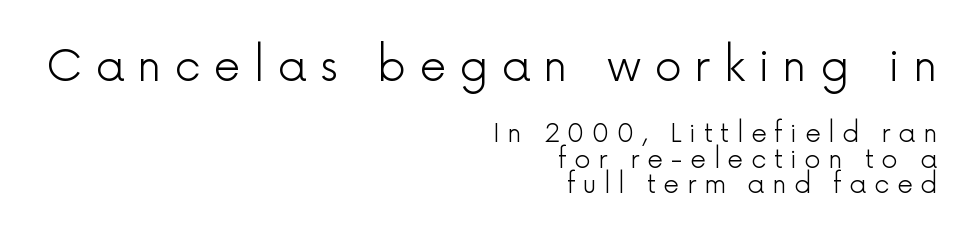
{"serif": "no", "italic": "no", "bold": "no", "weight": "light", "width": "normal", "x_height": "medium", "monospaced": "no", "underline": "no", "align": "right", "line_spacing": "tight", "line_spacing_ratio": 1.02, "letter_spacing": "wide", "letter_spacing_em": 0.3, "larger_block": "first", "size_ratio": 1.72, "glyph_px": 43}
